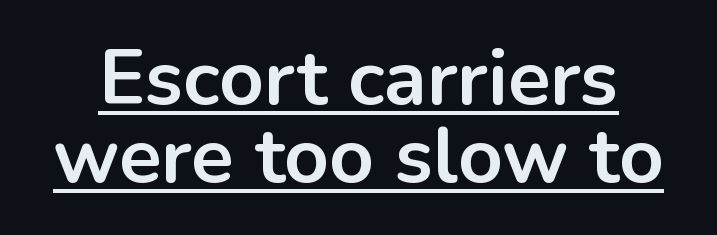
Q: Is the text bold? A: Yes.
Q: Is the text italic (slanted)? A: No, it is upright.
Q: Is the typeface a serif or a sans-serif typeface? A: Sans-serif.
Q: Is the text underlined? A: Yes.
Q: Is the spacing between letters normal or unusually wide? A: Normal.
Q: Is the spacing between lines tight, normal or loose? A: Tight.
Q: Width (condensed, normal, or wide)? A: Normal.
Q: Stroke contrast? A: Low.
Q: x-height? A: Medium.
Q: Monospaced? A: No.
